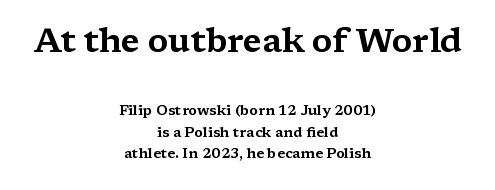
Q: Is the text italic (slanted)? A: No, it is upright.
Q: Is the typeface a serif or a sans-serif typeface? A: Serif.
Q: Is the text underlined? A: No.
Q: How is the paragraph aligned? A: Centered.
Q: Is the spacing between letters normal or unusually wide? A: Normal.
Q: Is the spacing between lines tight, normal or loose? A: Normal.
Q: Which block of text is set in a larger size, the first (top) or the second (bottom)? A: The first (top) one.
Q: Width (condensed, normal, or wide)? A: Wide.
Q: Stroke contrast? A: Medium.
Q: x-height? A: Medium.
Q: Monospaced? A: No.
